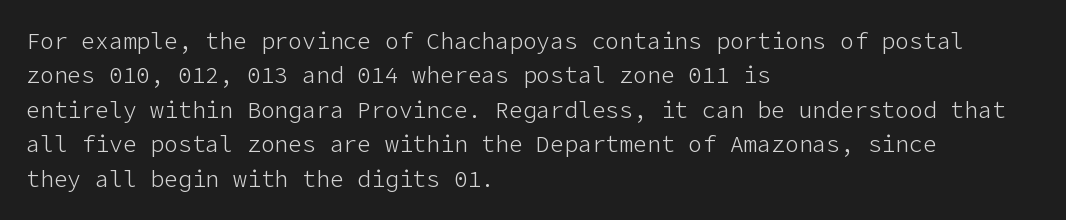
{"italic": "no", "bold": "no", "underline": "no", "align": "left", "line_spacing": "normal", "line_spacing_ratio": 1.5, "letter_spacing": "normal", "letter_spacing_em": 0.0, "glyph_px": 23}
